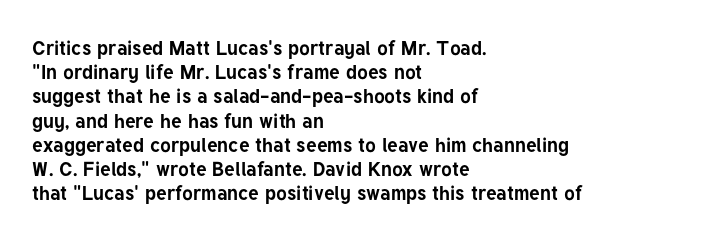
Descenders hang freely into open space. The paragraph has a hard left edge and a soft right edge. It's the straight-up-and-down kind of type. Observe the ordinary spacing: letters are neighbours, not strangers. Weight check: bold — yes, fully.
